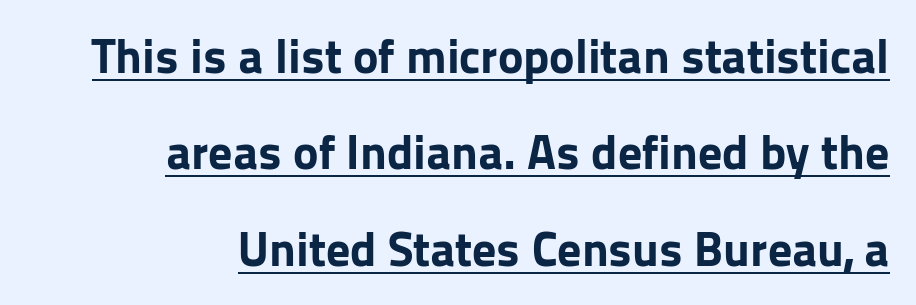
Q: Is the text bold? A: Yes.
Q: Is the text italic (slanted)? A: No, it is upright.
Q: Is the typeface a serif or a sans-serif typeface? A: Sans-serif.
Q: Is the text underlined? A: Yes.
Q: How is the paragraph aligned? A: Right-aligned.
Q: Is the spacing between letters normal or unusually wide? A: Normal.
Q: Is the spacing between lines tight, normal or loose? A: Loose.
Q: Width (condensed, normal, or wide)? A: Normal.
Q: Stroke contrast? A: Low.
Q: x-height? A: Medium.
Q: Monospaced? A: No.
